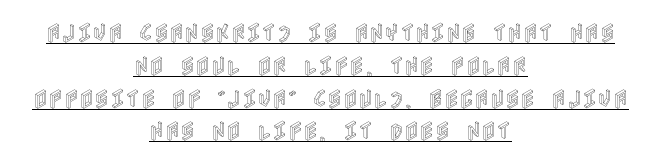
{"italic": "no", "underline": "yes", "align": "center", "line_spacing": "normal", "line_spacing_ratio": 1.56, "letter_spacing": "normal", "letter_spacing_em": 0.0, "glyph_px": 21}
